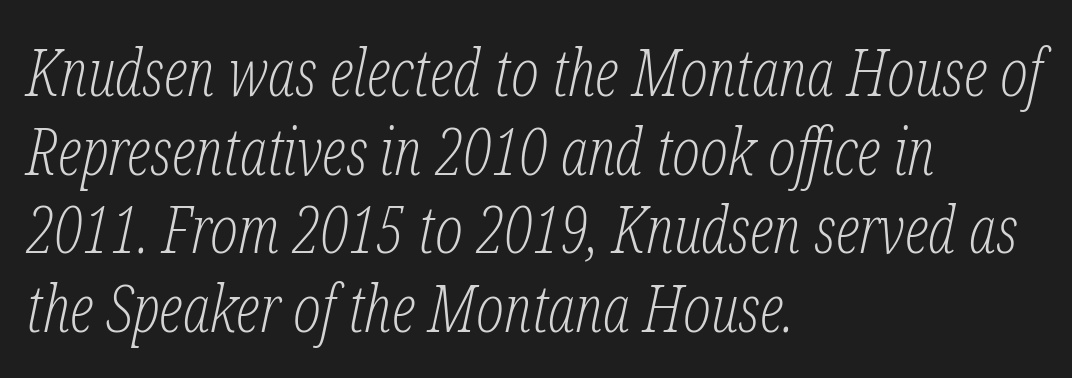
The image shows 65 px light, condensed serif type, italic (leaning right); set left-aligned, line spacing 1.21x, normal letter spacing, not underlined; low stroke contrast and a medium x-height.
